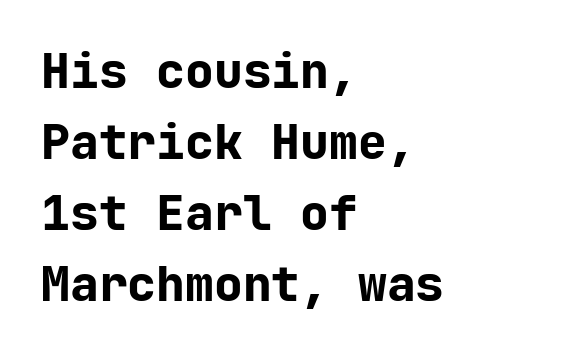
{"serif": "no", "italic": "no", "bold": "yes", "weight": "bold", "width": "normal", "stroke_contrast": "low", "x_height": "medium", "monospaced": "yes", "underline": "no", "align": "left", "line_spacing": "normal", "line_spacing_ratio": 1.48, "letter_spacing": "normal", "letter_spacing_em": 0.0, "glyph_px": 48}
